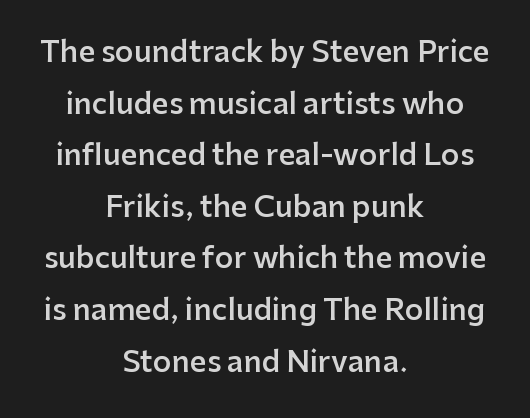
Q: Is the text bold? A: Semi-bold.
Q: Is the text italic (slanted)? A: No, it is upright.
Q: Is the typeface a serif or a sans-serif typeface? A: Sans-serif.
Q: Is the text underlined? A: No.
Q: How is the paragraph aligned? A: Centered.
Q: Is the spacing between letters normal or unusually wide? A: Normal.
Q: Width (condensed, normal, or wide)? A: Normal.
Q: Stroke contrast? A: Low.
Q: x-height? A: Medium.
Q: Monospaced? A: No.
